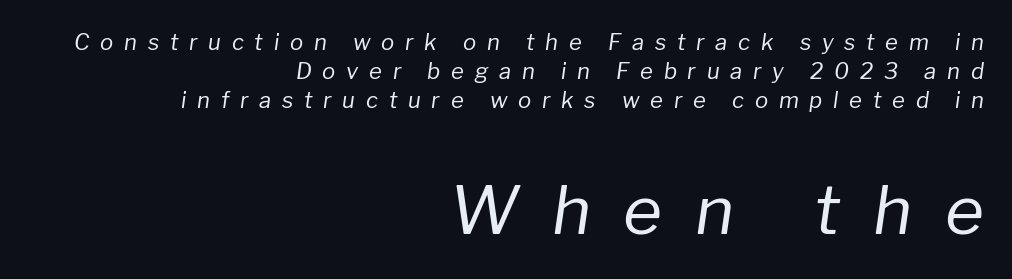
The image shows 67 px regular-weight type, italic (leaning right); set right-aligned, normal line spacing (1.32x), unusually wide letter spacing (+0.49 em), not underlined; the second (bottom) block is 3.05x larger; low stroke contrast and a medium x-height.
